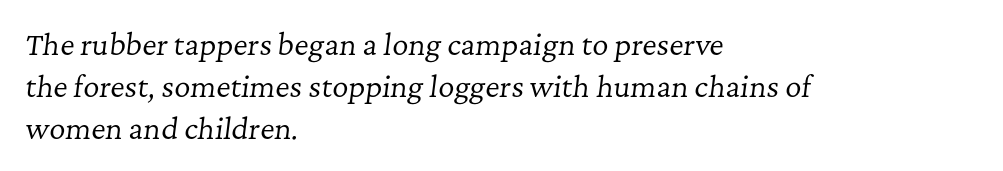
{"serif": "yes", "italic": "yes", "lean": "right", "slant_degrees": 7, "bold": "no", "weight": "regular", "width": "normal", "stroke_contrast": "low", "x_height": "medium", "monospaced": "no", "underline": "no", "align": "left", "line_spacing": "normal", "line_spacing_ratio": 1.5, "letter_spacing": "normal", "letter_spacing_em": 0.0, "glyph_px": 28}
